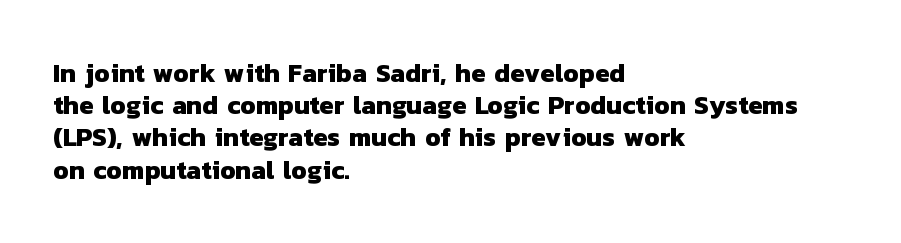
The image shows 26 px bold type; set left-aligned, line spacing 1.24x, normal letter spacing, not underlined.
